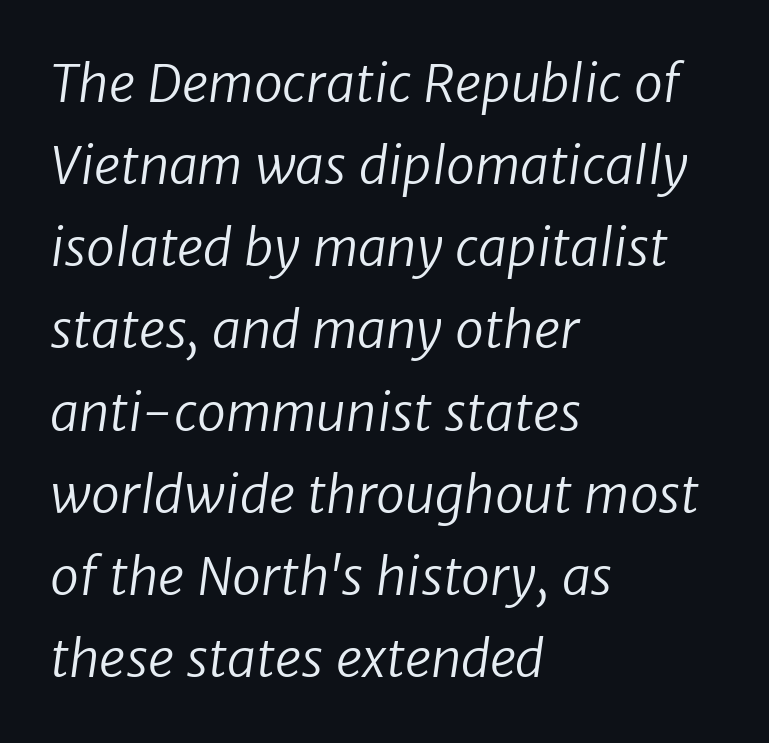
Q: Is the text bold? A: No.
Q: Is the typeface a serif or a sans-serif typeface? A: Sans-serif.
Q: Is the text underlined? A: No.
Q: How is the paragraph aligned? A: Left-aligned.
Q: Is the spacing between letters normal or unusually wide? A: Normal.
Q: Is the spacing between lines tight, normal or loose? A: Normal.
Q: Width (condensed, normal, or wide)? A: Normal.
Q: Stroke contrast? A: Low.
Q: x-height? A: Medium.
Q: Monospaced? A: No.
